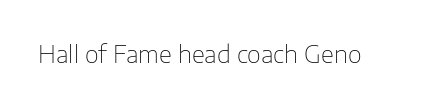
{"italic": "no", "bold": "no", "underline": "no", "letter_spacing": "normal", "letter_spacing_em": 0.0, "glyph_px": 24}
